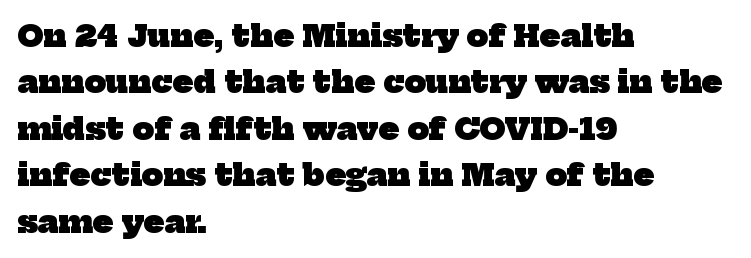
{"serif": "yes", "bold": "yes", "weight": "heavy", "width": "normal", "stroke_contrast": "low", "x_height": "medium", "monospaced": "no", "underline": "no", "align": "left", "line_spacing": "normal", "line_spacing_ratio": 1.55, "letter_spacing": "normal", "letter_spacing_em": 0.0, "glyph_px": 30}
